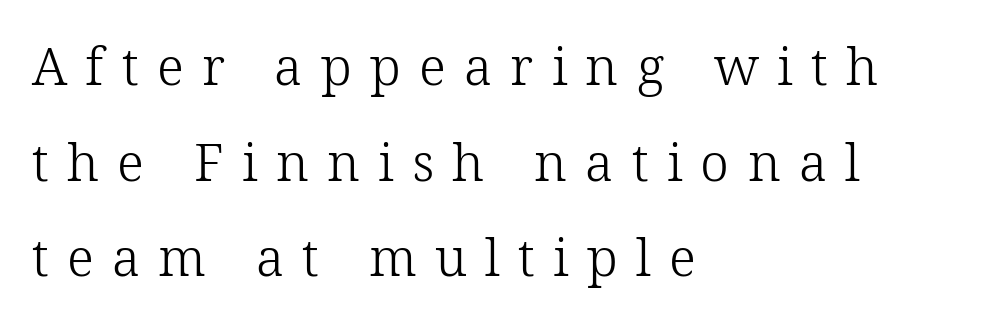
Characters follow at a spacing far wider than the type designer built in. No heavy texture on the line: the type isn't bold. The paragraph shown leans on its left margin. The strip under each line holds only bare page. The lettering stays uniformly vertical, giving the passage a roman look.
